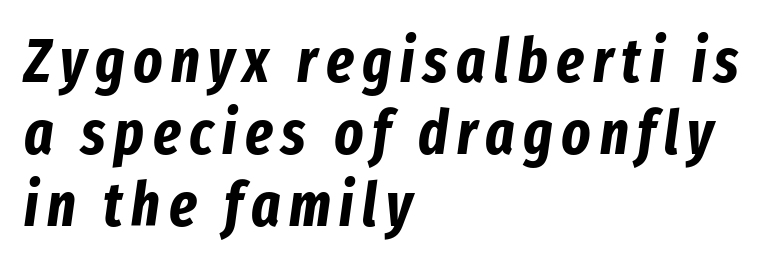
{"italic": "yes", "lean": "right", "slant_degrees": 8, "bold": "yes", "weight": "bold", "width": "condensed", "stroke_contrast": "low", "x_height": "medium", "monospaced": "no", "underline": "no", "align": "left", "line_spacing_ratio": 1.18, "glyph_px": 61}
